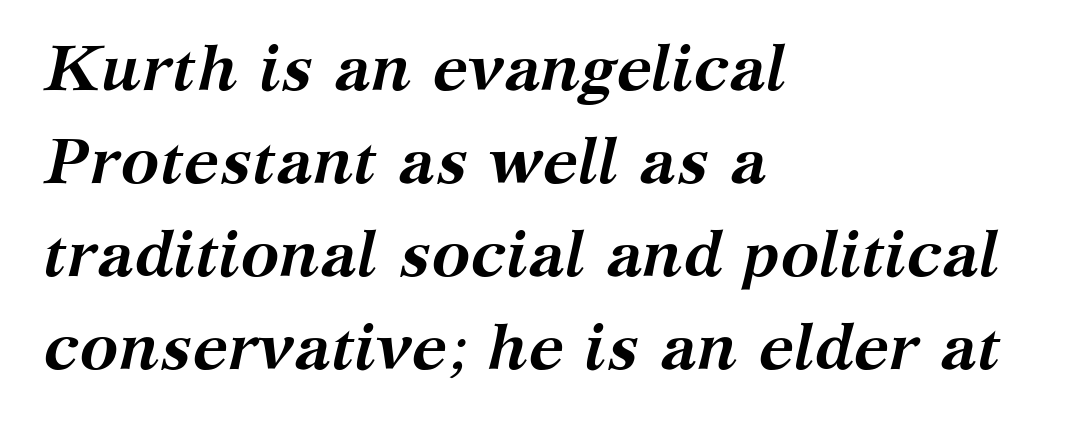
The image shows 65 px semibold serif type, italic (leaning right); set left-aligned, normal line spacing (1.43x), normal letter spacing, not underlined; medium stroke contrast and a medium x-height.
